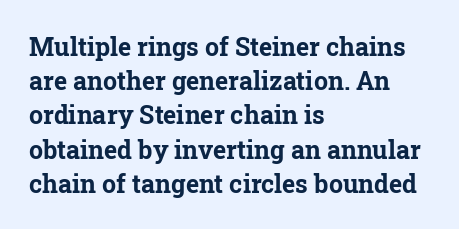
Q: Is the text bold? A: Yes.
Q: Is the text italic (slanted)? A: No, it is upright.
Q: Is the text underlined? A: No.
Q: How is the paragraph aligned? A: Left-aligned.
Q: Is the spacing between letters normal or unusually wide? A: Normal.
Q: Is the spacing between lines tight, normal or loose? A: Normal.
